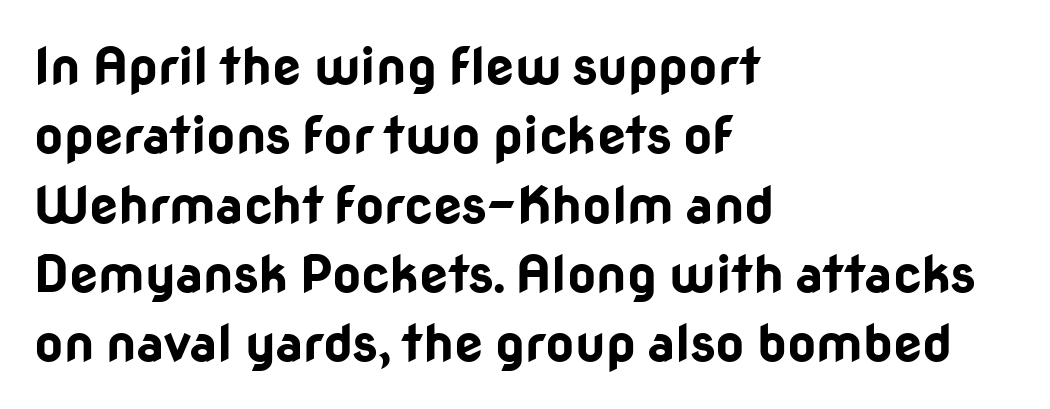
Q: Is the text bold? A: Yes.
Q: Is the text italic (slanted)? A: No, it is upright.
Q: Is the typeface a serif or a sans-serif typeface? A: Sans-serif.
Q: Is the text underlined? A: No.
Q: How is the paragraph aligned? A: Left-aligned.
Q: Is the spacing between letters normal or unusually wide? A: Normal.
Q: Is the spacing between lines tight, normal or loose? A: Normal.
Q: Width (condensed, normal, or wide)? A: Normal.
Q: Stroke contrast? A: Low.
Q: x-height? A: Medium.
Q: Monospaced? A: No.
